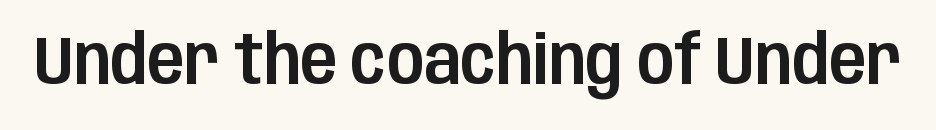
The image shows 68 px condensed sans-serif type, upright; set normal letter spacing, not underlined; low stroke contrast and a large x-height.
